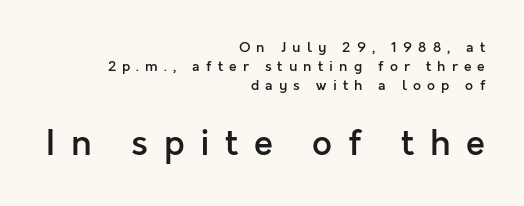
{"serif": "no", "italic": "no", "bold": "semi", "weight": "semibold", "width": "normal", "x_height": "medium", "monospaced": "no", "underline": "no", "align": "right", "line_spacing": "normal", "line_spacing_ratio": 1.36, "letter_spacing": "wide", "letter_spacing_em": 0.44, "larger_block": "second", "size_ratio": 2.5, "glyph_px": 35}
